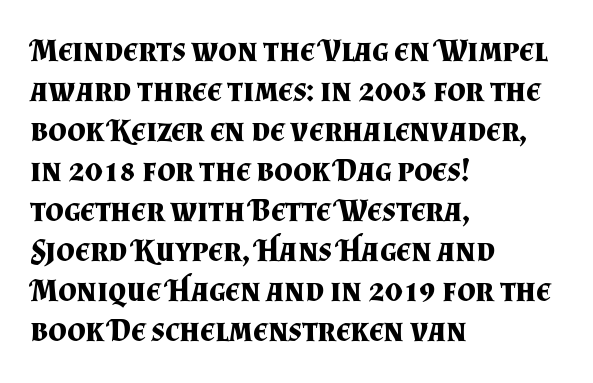
Q: Is the text bold? A: Yes.
Q: Is the text italic (slanted)? A: No, it is upright.
Q: Is the typeface a serif or a sans-serif typeface? A: Serif.
Q: Is the text underlined? A: No.
Q: How is the paragraph aligned? A: Left-aligned.
Q: Is the spacing between letters normal or unusually wide? A: Normal.
Q: Is the spacing between lines tight, normal or loose? A: Normal.
Q: Width (condensed, normal, or wide)? A: Normal.
Q: Stroke contrast? A: Medium.
Q: x-height? A: Small.
Q: Monospaced? A: No.
